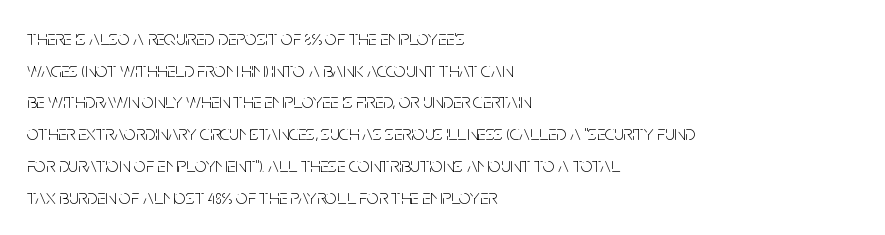
Style check: upright. Leftover space on each line is placed entirely after the last word. The rows are spaced the way most documents space them. The font is comparable to plain body text, perhaps lighter. Honestly, there is no underline to notice here at all. Nobody touched the tracking dial on this one.
